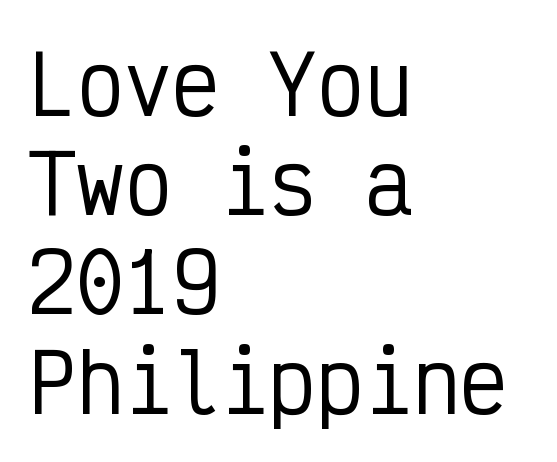
The image shows 80 px condensed sans-serif type, upright, monospaced; set left-aligned, line spacing 1.24x, normal letter spacing, not underlined; low stroke contrast and a medium x-height.
